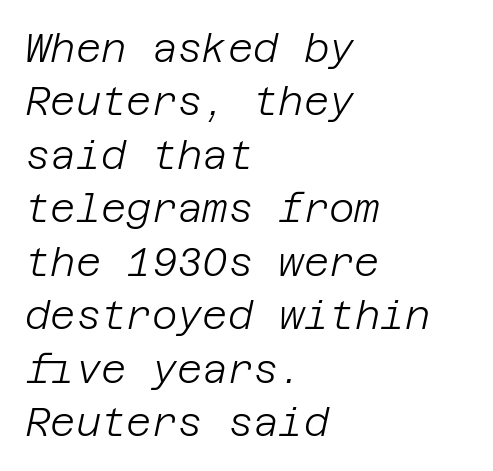
What's the leading like? Ordinary, nothing unusual. These lines keep a tight, regular rhythm from letter to letter. Italic: yes, the glyphs are oblique. Leftover space on each line is placed entirely after the last word. Is the type heavy? It reads as light-to-regular instead. The passage shown is not underscored anywhere.
